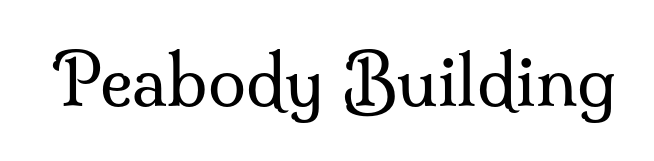
Each letter keeps its own natural width here, so spacing adapts to shape. In terms of letterspacing, this is plain default setting. Underlining? Definitely not there. You can tell from the footed stems that serif type was used.
